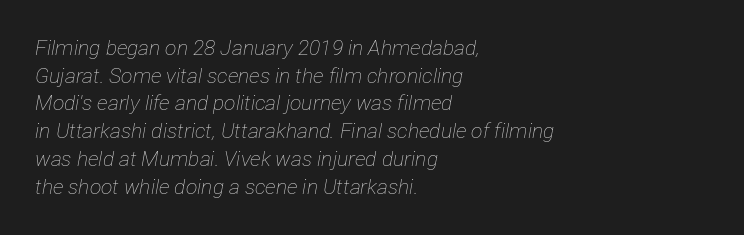
The image shows 21 px text type, italic (leaning right); set left-aligned, normal line spacing (1.32x), normal letter spacing, not underlined.
